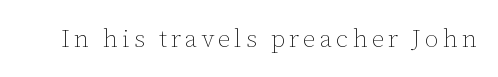
The image shows 25 px text type, upright; set not underlined.
